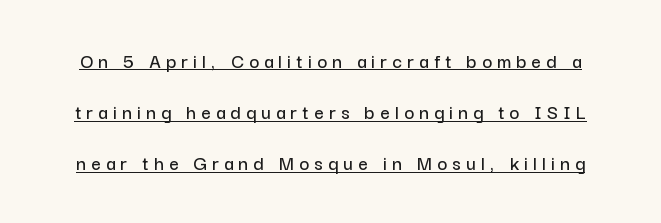
{"italic": "no", "underline": "yes", "line_spacing": "loose", "line_spacing_ratio": 2.44, "letter_spacing": "wide", "letter_spacing_em": 0.25, "glyph_px": 21}
